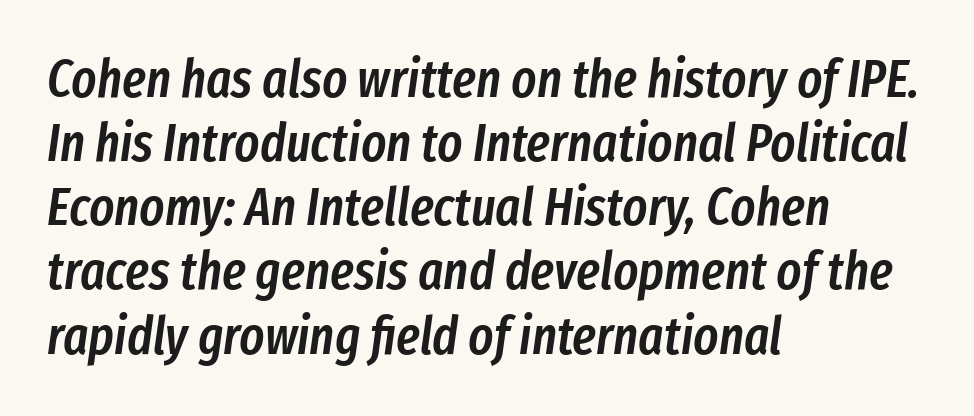
Q: Is the text bold? A: Semi-bold.
Q: Is the text italic (slanted)? A: Yes, it leans right by about 8 degrees.
Q: Is the text underlined? A: No.
Q: How is the paragraph aligned? A: Left-aligned.
Q: Is the spacing between letters normal or unusually wide? A: Normal.
Q: Width (condensed, normal, or wide)? A: Condensed.
Q: Stroke contrast? A: Low.
Q: x-height? A: Medium.
Q: Monospaced? A: No.
